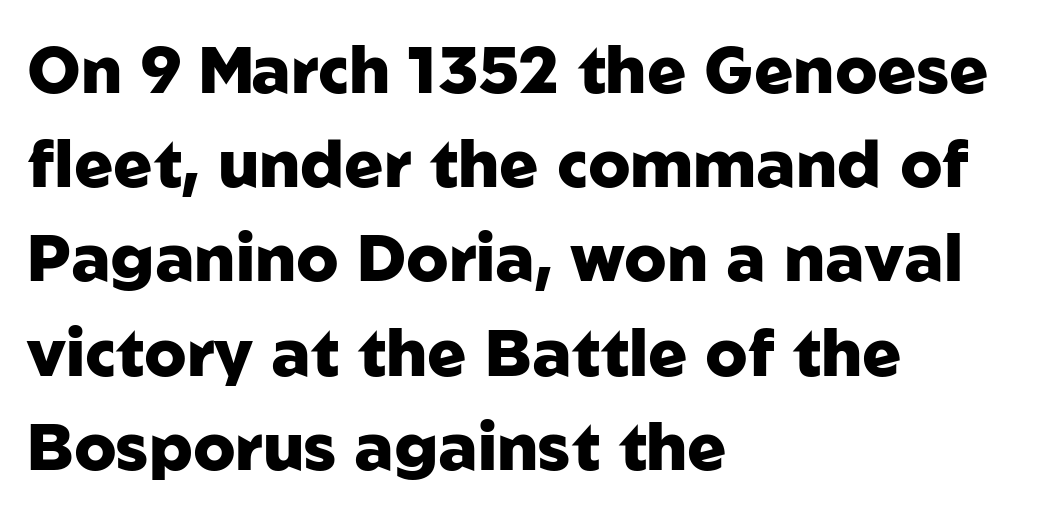
Q: Is the text bold? A: Yes.
Q: Is the text italic (slanted)? A: No, it is upright.
Q: Is the typeface a serif or a sans-serif typeface? A: Sans-serif.
Q: Is the text underlined? A: No.
Q: How is the paragraph aligned? A: Left-aligned.
Q: Is the spacing between letters normal or unusually wide? A: Normal.
Q: Is the spacing between lines tight, normal or loose? A: Normal.
Q: Width (condensed, normal, or wide)? A: Normal.
Q: Stroke contrast? A: Low.
Q: x-height? A: Medium.
Q: Monospaced? A: No.
